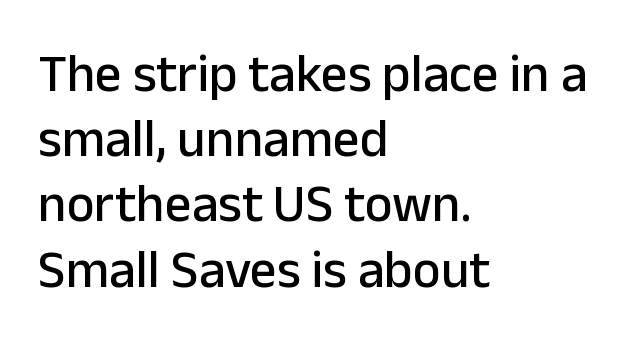
Q: Is the text italic (slanted)? A: No, it is upright.
Q: Is the typeface a serif or a sans-serif typeface? A: Sans-serif.
Q: Is the text underlined? A: No.
Q: How is the paragraph aligned? A: Left-aligned.
Q: Is the spacing between letters normal or unusually wide? A: Normal.
Q: Width (condensed, normal, or wide)? A: Normal.
Q: Stroke contrast? A: Low.
Q: x-height? A: Medium.
Q: Monospaced? A: No.
